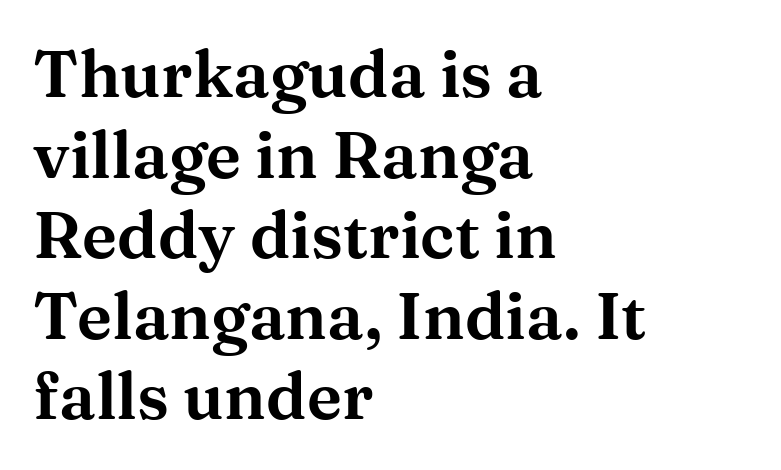
Q: Is the text italic (slanted)? A: No, it is upright.
Q: Is the typeface a serif or a sans-serif typeface? A: Serif.
Q: Is the text underlined? A: No.
Q: How is the paragraph aligned? A: Left-aligned.
Q: Is the spacing between letters normal or unusually wide? A: Normal.
Q: Width (condensed, normal, or wide)? A: Wide.
Q: Stroke contrast? A: Medium.
Q: x-height? A: Medium.
Q: Monospaced? A: No.
